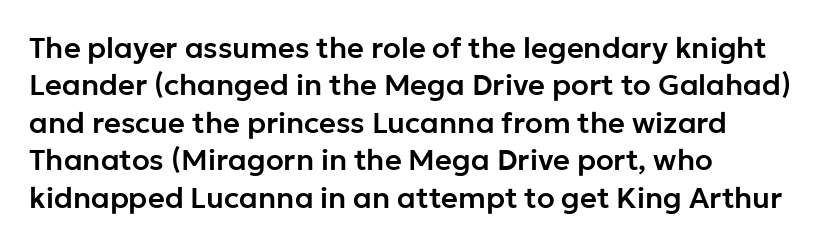
The image shows 29 px sans-serif type, upright; set left-aligned, normal line spacing (1.29x), normal letter spacing, not underlined; low stroke contrast and a medium x-height.
